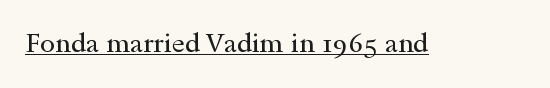
{"italic": "no", "bold": "no", "underline": "yes", "letter_spacing": "normal", "letter_spacing_em": 0.0, "glyph_px": 27}
